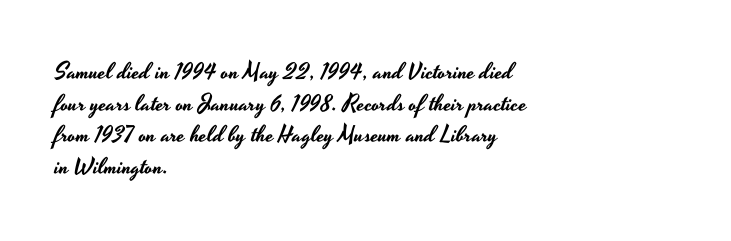
The image shows 23 px text type; set left-aligned, normal line spacing (1.38x), normal letter spacing, not underlined.
